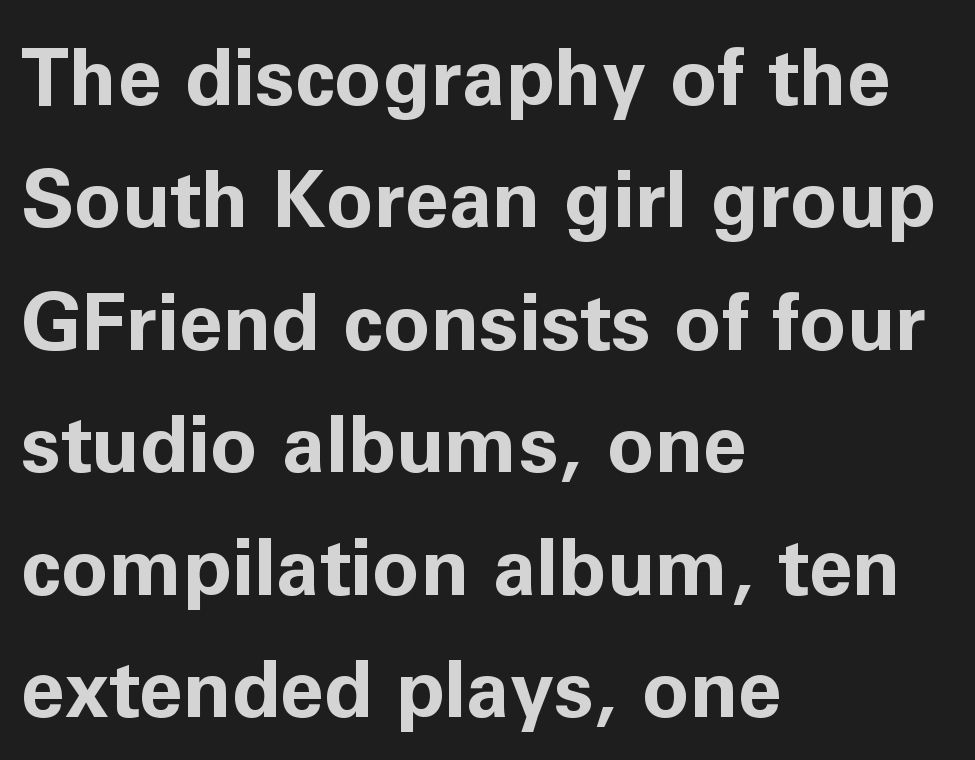
The image shows 79 px bold sans-serif type, upright; set left-aligned, normal line spacing (1.55x), normal letter spacing, not underlined; low stroke contrast and a medium x-height.
